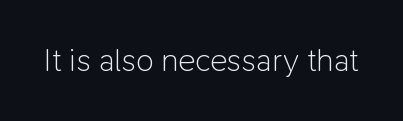
The face used here is a sans, in the tradition of grotesques and geometrics. These lines are rendered in a variable-pitch font. This rendering features lettering with no underline. Standard letterfit; no display-style spreading of the glyphs. The passage shown is not bold in any degree.
